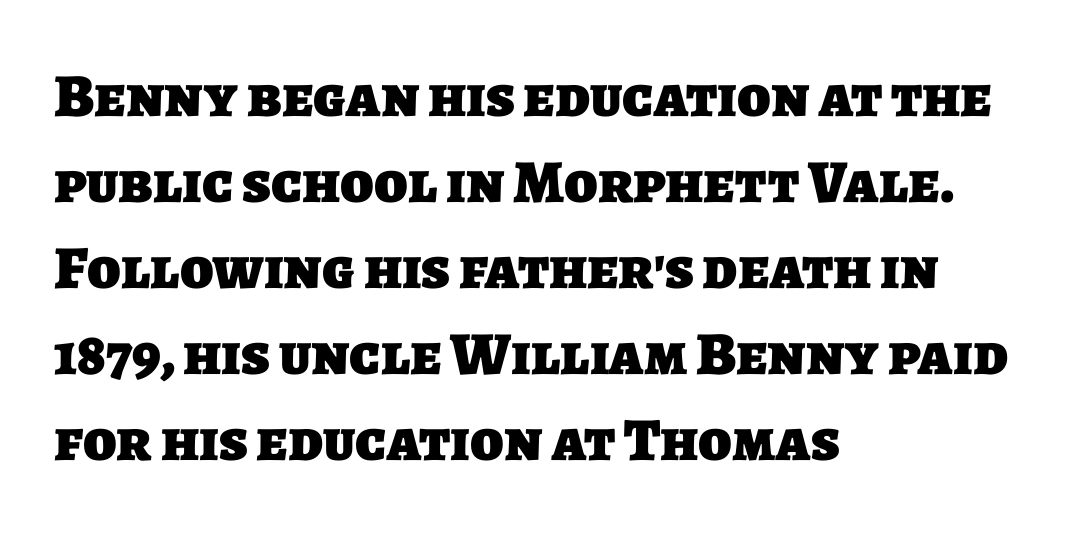
{"serif": "no", "bold": "yes", "weight": "heavy", "width": "normal", "stroke_contrast": "low", "x_height": "large", "monospaced": "no", "underline": "no", "align": "left", "line_spacing": "normal", "line_spacing_ratio": 1.41, "letter_spacing": "normal", "letter_spacing_em": 0.0, "glyph_px": 61}
